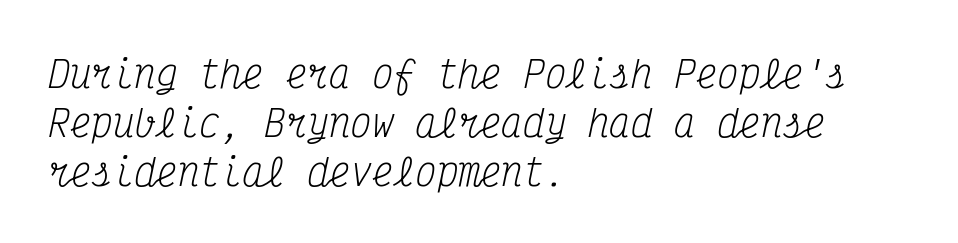
Compared with ordinary roman type, these characters are visibly tilted. These lines stack with their left ends in a neat column. Examine the stroke ends and you'll spot serifs. The letterforms sit shoulder to shoulder at normal distance. Quick note: underline off.
